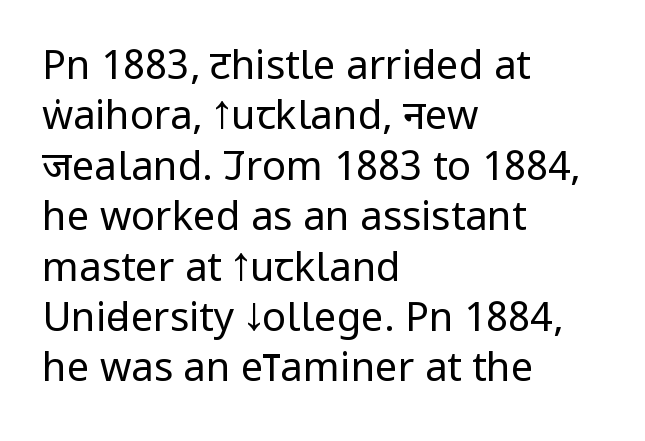
The image shows 40 px regular-weight, condensed sans-serif type, upright; set left-aligned, normal line spacing (1.26x), normal letter spacing, not underlined; low stroke contrast and a large x-height.
